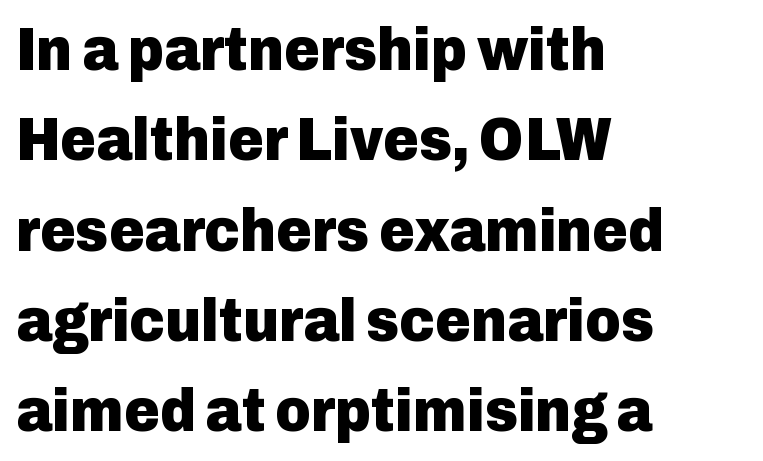
The image shows 61 px heavy sans-serif type, upright; set left-aligned, normal line spacing (1.48x), normal letter spacing, not underlined; low stroke contrast and a medium x-height.
